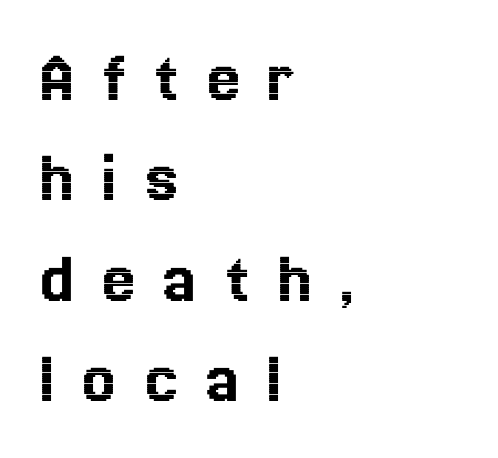
{"italic": "no", "width": "normal", "x_height": "medium", "monospaced": "no", "underline": "no", "align": "left", "line_spacing": "normal", "line_spacing_ratio": 1.34, "letter_spacing": "wide", "letter_spacing_em": 0.36, "glyph_px": 75}
